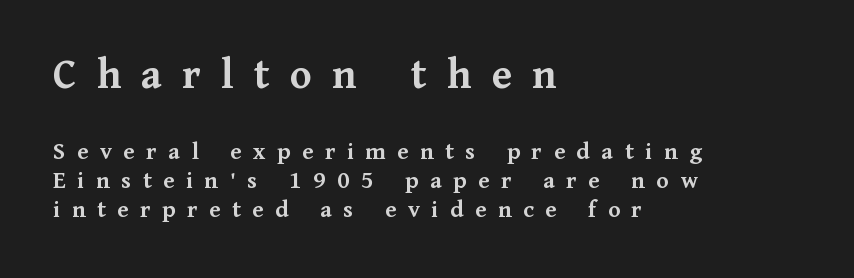
The image shows 44 px semibold serif type, upright; set left-aligned, line spacing 1.16x, unusually wide letter spacing (+0.46 em), not underlined; the first (top) block is 1.76x larger; medium stroke contrast and a medium x-height.
